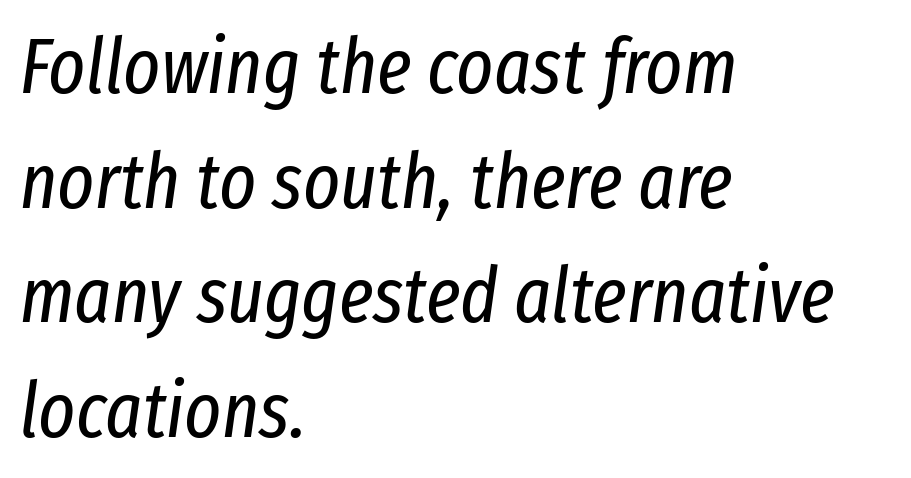
Line beginnings align vertically; line endings do not. The string is rendered with underlining switched off. The weight would be labelled regular, book, light, or lighter still. A typesetter would mark this as italic.
